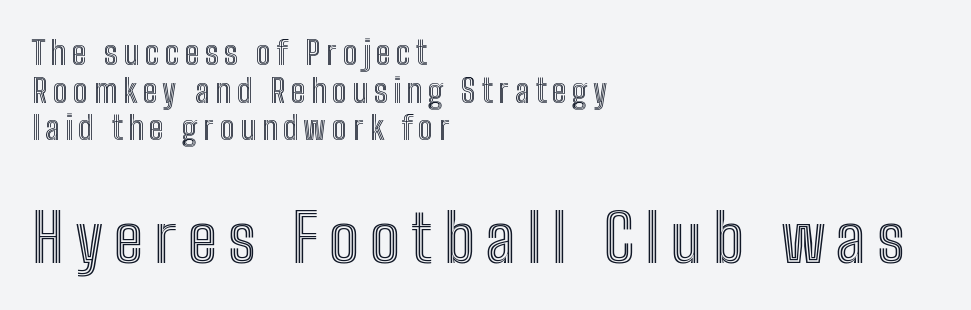
Top chunk: small. Bottom chunk: large. Very little white space separates one row of letters from the next. The face used here is proportionally spaced, like ordinary book or web type. Has an underline been added? It has not. Style check: upright.
